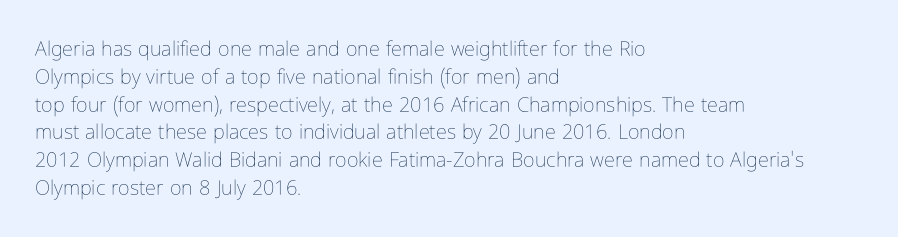
Nothing heavy about these letters — not bold at all. Compared with a centered layout, this one pins lines to the left instead. Spacing between characters is what you'd get straight out of the box. Posture: vertical. Anything drawn beneath the words? Only blank space.
